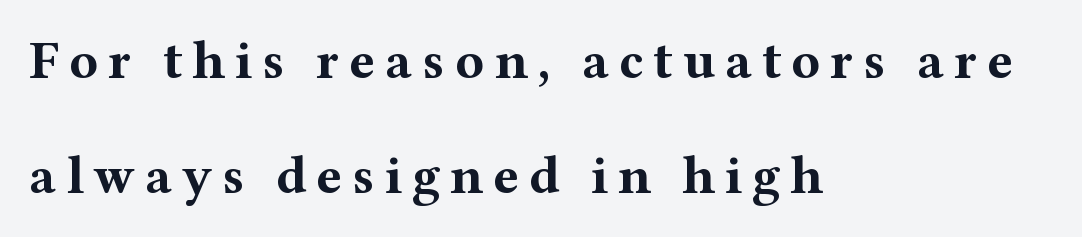
The image shows 54 px bold, wide serif type, upright; set left-aligned, loose line spacing (2.13x), not underlined; medium stroke contrast and a medium x-height.
